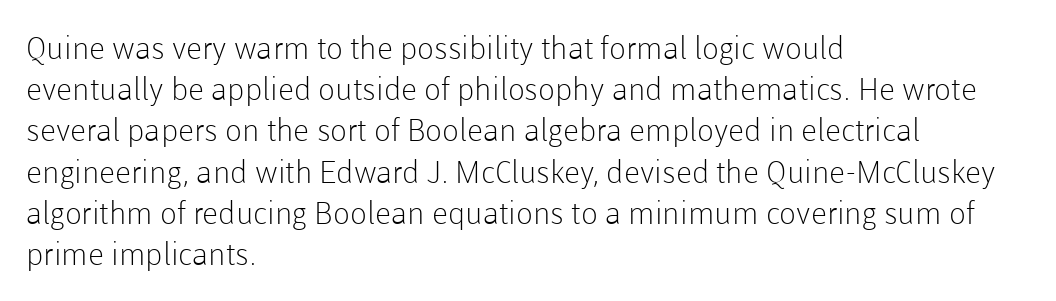
The image shows 31 px light sans-serif type, upright; set left-aligned, normal line spacing (1.33x), normal letter spacing, not underlined; low stroke contrast and a medium x-height.
